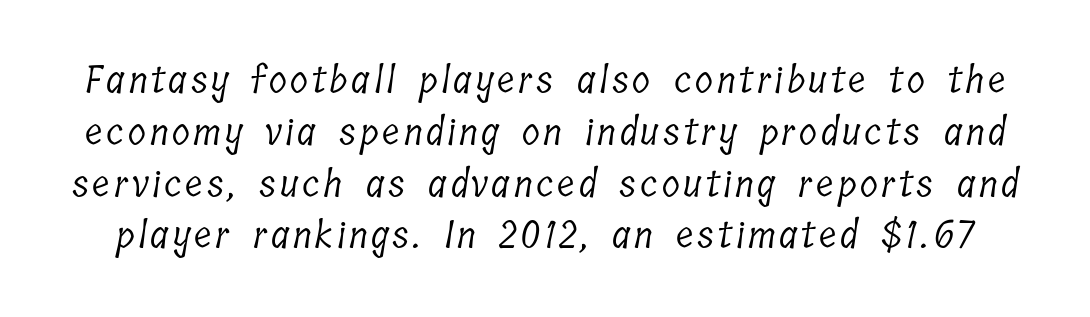
Q: Is the text bold? A: No.
Q: Is the typeface a serif or a sans-serif typeface? A: Serif.
Q: Is the text underlined? A: No.
Q: Is the spacing between lines tight, normal or loose? A: Normal.
Q: Width (condensed, normal, or wide)? A: Condensed.
Q: Stroke contrast? A: Low.
Q: x-height? A: Medium.
Q: Monospaced? A: No.
